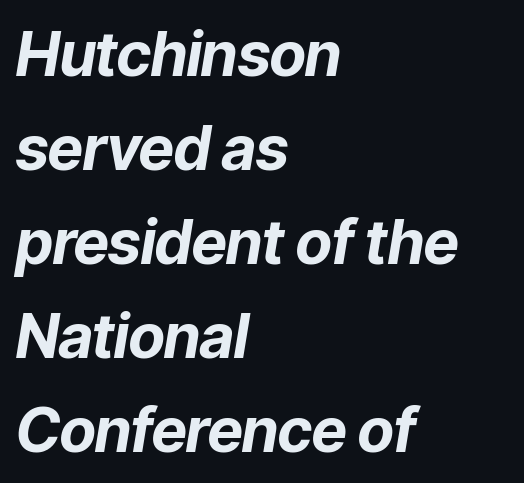
{"italic": "yes", "lean": "right", "slant_degrees": 9, "bold": "yes", "weight": "bold", "width": "normal", "stroke_contrast": "low", "x_height": "medium", "monospaced": "no", "underline": "no", "align": "left", "line_spacing": "normal", "line_spacing_ratio": 1.54, "letter_spacing": "normal", "letter_spacing_em": 0.0, "glyph_px": 61}
